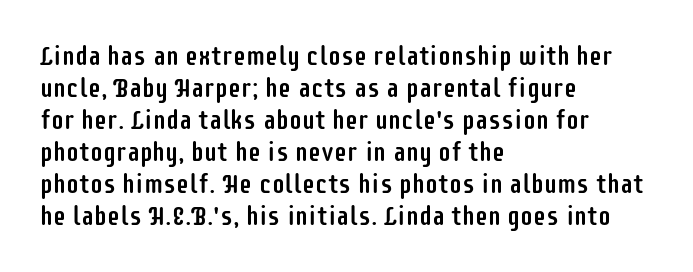
The image shows 26 px text type, upright; set left-aligned, line spacing 1.23x, normal letter spacing, not underlined.
